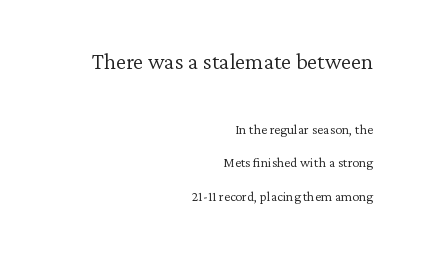
The lines are spread far apart with generous leading. The paragraph has a hard right edge and a soft left edge. Stems and bowls with no extra thickness — not bold. Descenders hang freely into open space.
